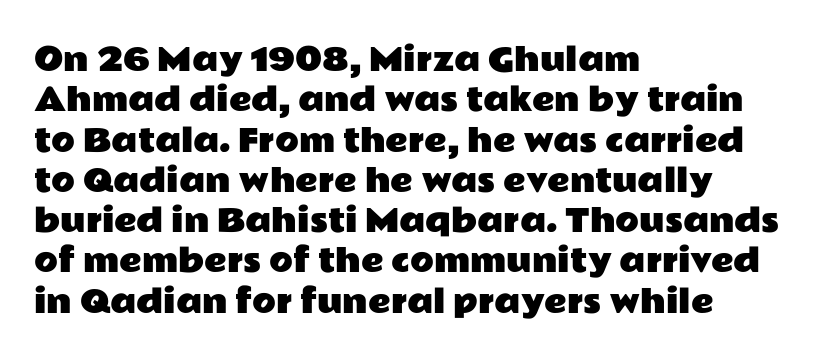
Here the designer chose a conventional face with non-uniform glyph widths. Observe the absence of serifs on each vertical stroke in this sample. Underlining? Definitely not there. This is the regular roman posture of the typeface. The lines sit at an ordinary, default distance from one another.
